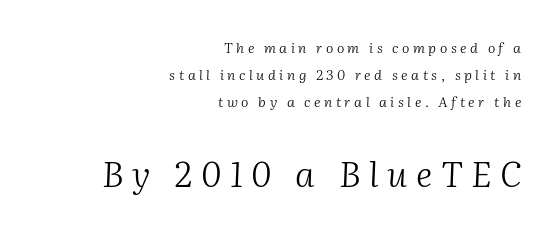
{"serif": "yes", "italic": "yes", "lean": "right", "slant_degrees": 2, "bold": "no", "weight": "light", "width": "normal", "stroke_contrast": "medium", "x_height": "medium", "monospaced": "no", "underline": "no", "align": "right", "line_spacing": "loose", "line_spacing_ratio": 1.92, "letter_spacing": "wide", "letter_spacing_em": 0.25, "larger_block": "second", "size_ratio": 2.5, "glyph_px": 35}
